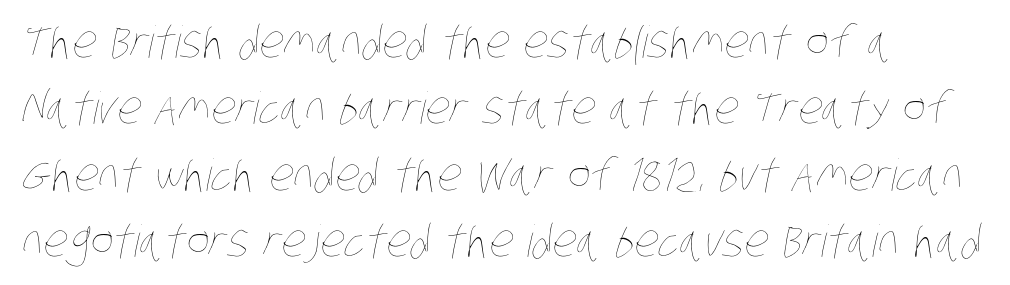
Descenders are the only things crossing below the line. Ink coverage per letter is moderate at most. Proportional: the letters do not fall into vertical columns. The letterforms sit shoulder to shoulder at normal distance. Every row of glyphs begins at an identical x-position on the left.
